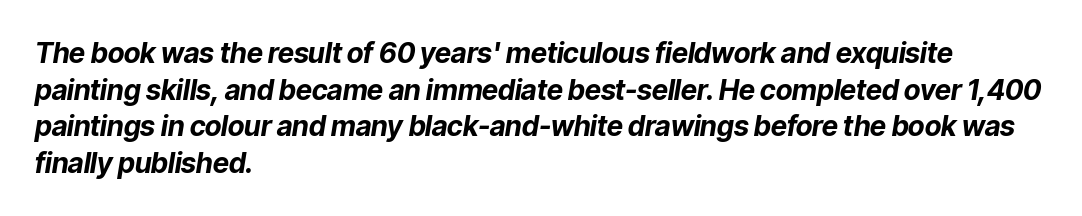
The image shows 28 px bold type, italic (leaning right); set left-aligned, normal line spacing (1.31x), normal letter spacing, not underlined; low stroke contrast and a medium x-height.
